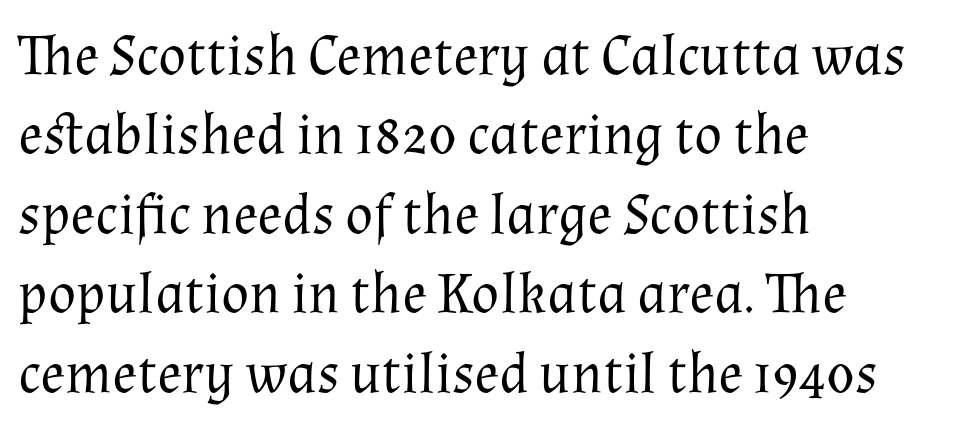
{"serif": "yes", "italic": "no", "bold": "no", "weight": "regular", "width": "normal", "stroke_contrast": "medium", "x_height": "medium", "monospaced": "no", "underline": "no", "align": "left", "line_spacing": "normal", "line_spacing_ratio": 1.37, "letter_spacing": "normal", "letter_spacing_em": 0.0, "glyph_px": 58}
